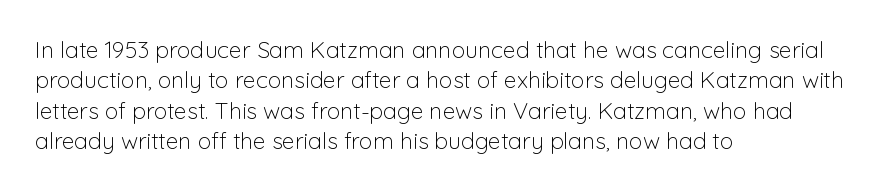
Q: Is the text bold? A: No.
Q: Is the text italic (slanted)? A: No, it is upright.
Q: Is the text underlined? A: No.
Q: How is the paragraph aligned? A: Left-aligned.
Q: Is the spacing between letters normal or unusually wide? A: Normal.
Q: Is the spacing between lines tight, normal or loose? A: Normal.
